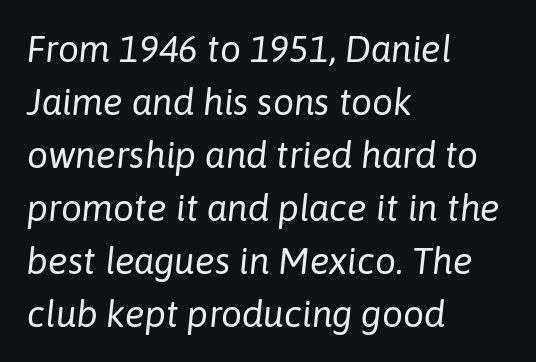
Q: Is the text bold? A: No.
Q: Is the text italic (slanted)? A: Yes, it leans right by about 6 degrees.
Q: Is the text underlined? A: No.
Q: How is the paragraph aligned? A: Left-aligned.
Q: Is the spacing between letters normal or unusually wide? A: Normal.
Q: Is the spacing between lines tight, normal or loose? A: Normal.
Q: Width (condensed, normal, or wide)? A: Normal.
Q: Stroke contrast? A: Low.
Q: x-height? A: Medium.
Q: Monospaced? A: No.
